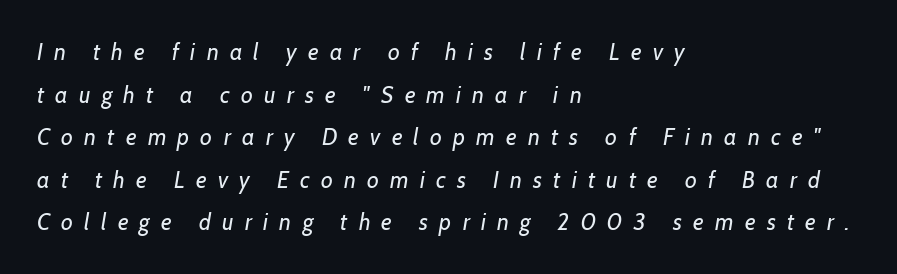
Q: Is the text bold? A: No.
Q: Is the text italic (slanted)? A: Yes, it leans right by about 7 degrees.
Q: Is the text underlined? A: No.
Q: How is the paragraph aligned? A: Left-aligned.
Q: Is the spacing between letters normal or unusually wide? A: Unusually wide.
